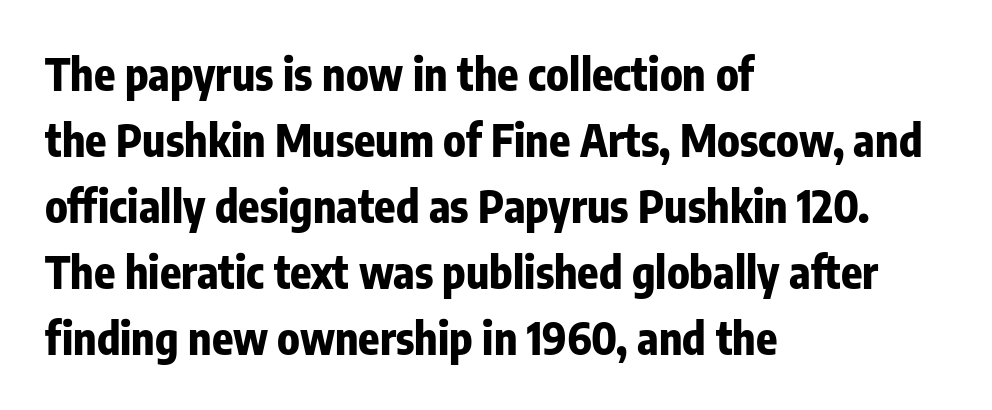
{"serif": "no", "italic": "no", "bold": "yes", "weight": "bold", "width": "condensed", "stroke_contrast": "low", "x_height": "medium", "monospaced": "no", "underline": "no", "align": "left", "line_spacing": "normal", "line_spacing_ratio": 1.5, "letter_spacing": "normal", "letter_spacing_em": 0.0, "glyph_px": 44}
